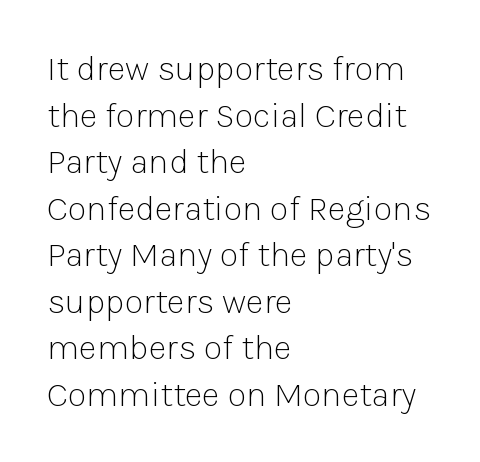
The image shows 35 px light sans-serif type, upright; set left-aligned, normal line spacing (1.33x), normal letter spacing, not underlined; low stroke contrast and a medium x-height.
